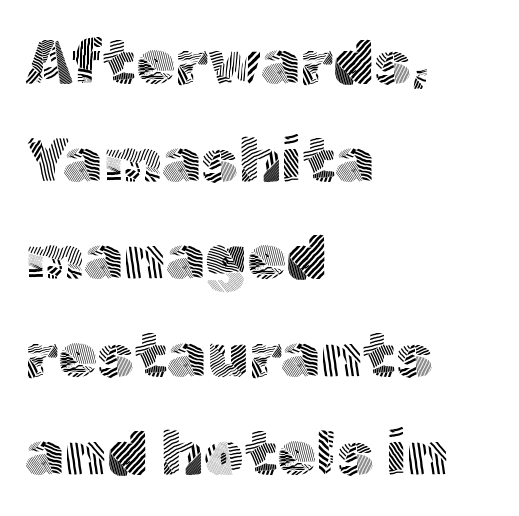
{"serif": "no", "italic": "no", "bold": "no", "weight": "light", "width": "normal", "x_height": "medium", "monospaced": "no", "underline": "no", "align": "left", "line_spacing": "normal", "line_spacing_ratio": 1.55, "letter_spacing": "normal", "letter_spacing_em": 0.0, "glyph_px": 63}
